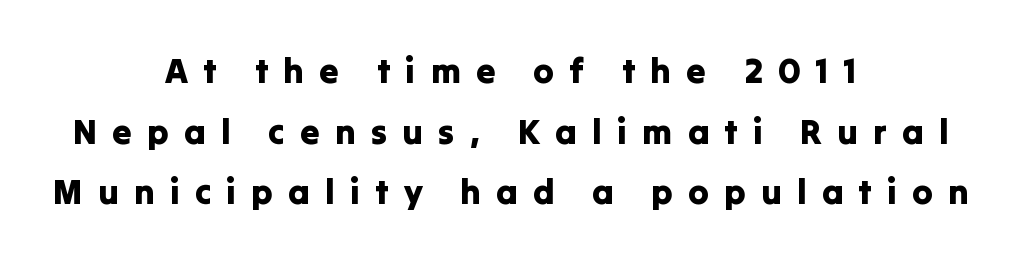
Spacing verdict: proportional, widths tailored to each character. This is roman type, the default non-slanted kind. Observe the wide spacing: letters keep a clear distance from each other. If you folded the block vertically in half, each line would mirror itself in length. The face used here is a sans, in the tradition of grotesques and geometrics.
